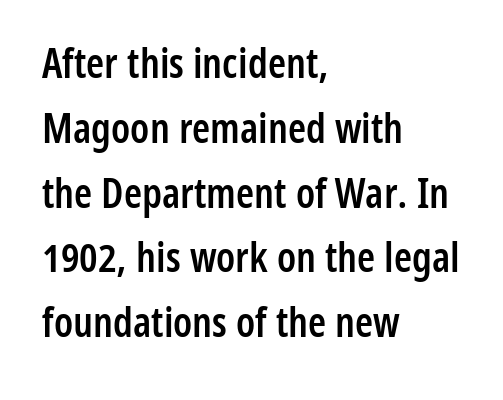
You can tell from the bare stems that sans-serif type was used. The passage shown stacks its lines at a standard gap. The paragraph shown leans on its left margin. The gaps between neighbouring characters are ordinary and unremarkable.
